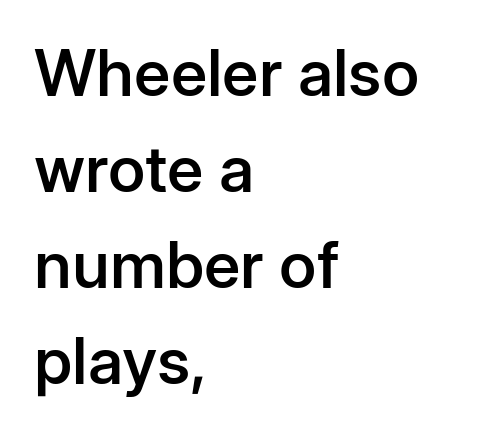
The image shows 64 px semibold sans-serif type, upright; set left-aligned, normal line spacing (1.5x), normal letter spacing, not underlined; low stroke contrast and a medium x-height.
